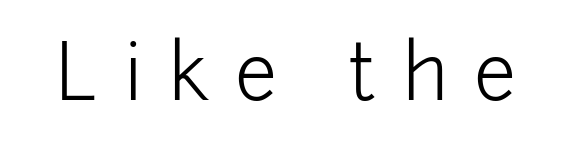
The image shows 77 px light sans-serif type, upright; set unusually wide letter spacing (+0.33 em), not underlined; low stroke contrast and a medium x-height.
